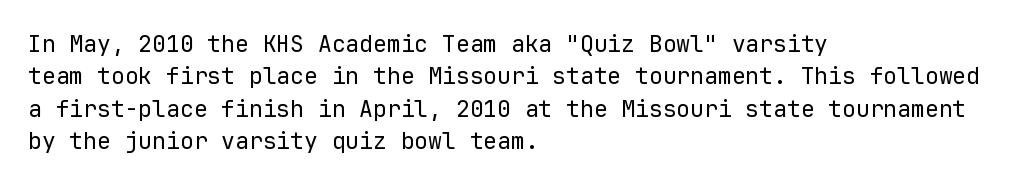
{"italic": "no", "bold": "no", "underline": "no", "align": "left", "line_spacing": "normal", "line_spacing_ratio": 1.41, "letter_spacing": "normal", "letter_spacing_em": 0.0, "glyph_px": 23}
